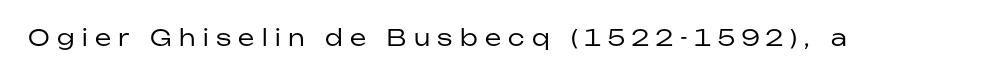
The image shows 23 px text type, upright; set unusually wide letter spacing (+0.32 em), not underlined.
